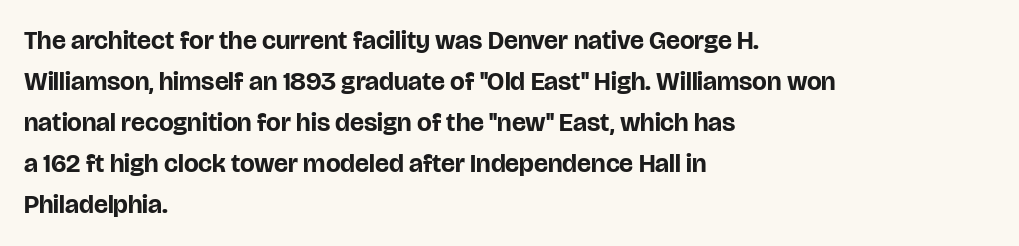
Standard letterfit; no display-style spreading of the glyphs. Compared with typical paragraphs, the rows here are spaced about the same. A bare baseline throughout the passage. Every stem runs plumb, perpendicular to the baseline. The typesetter chose a ragged-right arrangement here. The font is running at its bold setting.
